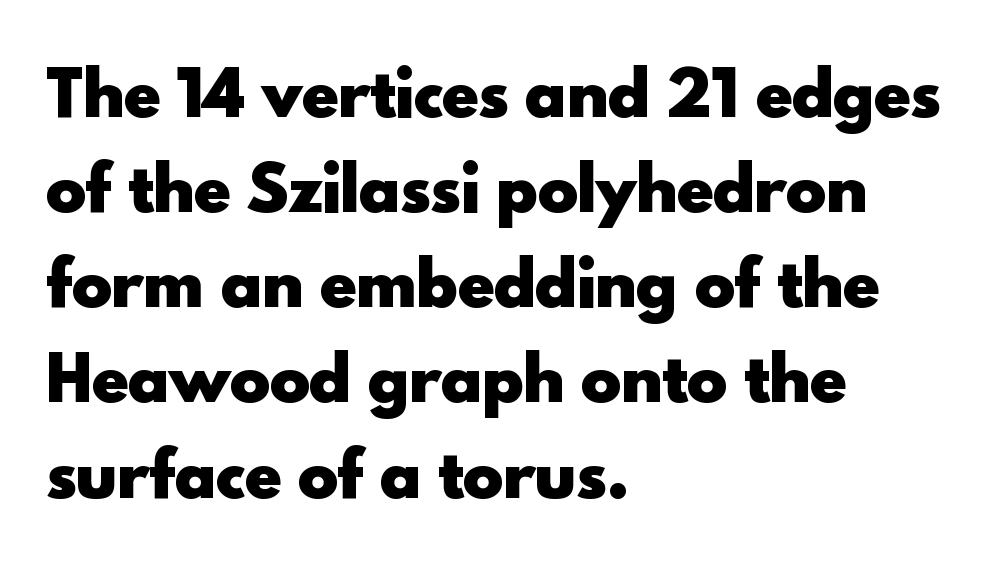
If you drew a line through each stem, it would be perfectly vertical. A dark, heavy texture on the line: the type is bold. A student would call this left alignment; a typographer would say flush left, rag right. Just letters on the line, the space beneath them empty. The letters advance in unequal steps, a hallmark of proportional type.
